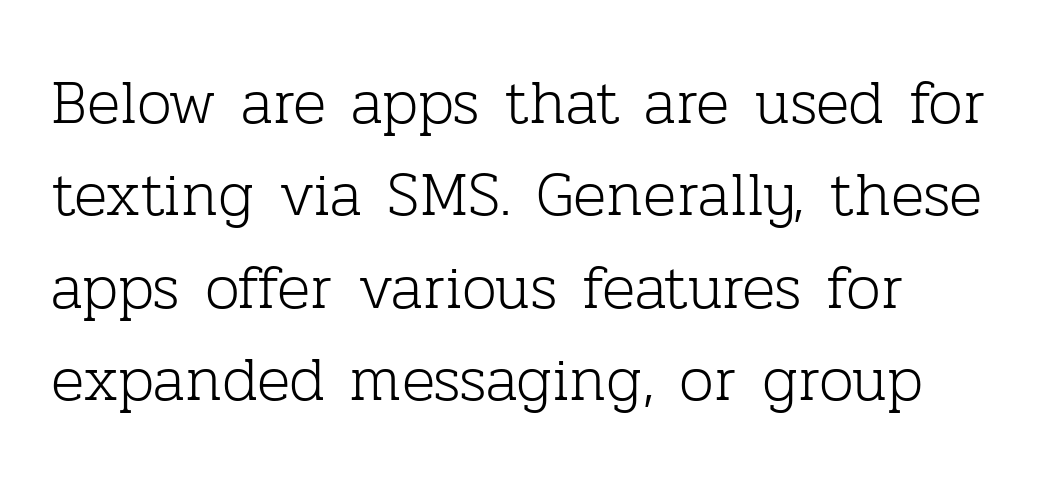
The image shows 62 px light serif type, upright; set normal line spacing (1.49x), normal letter spacing, not underlined; low stroke contrast and a medium x-height.
